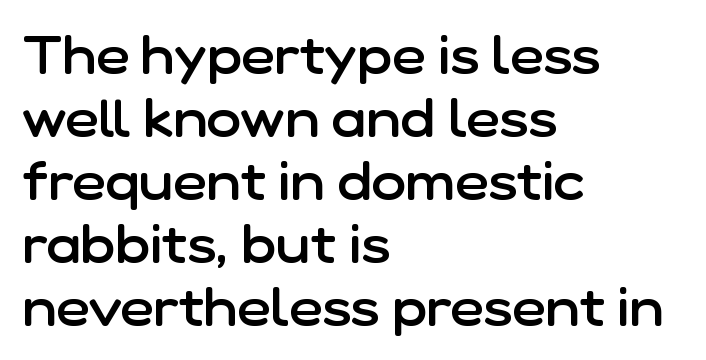
{"serif": "no", "italic": "no", "bold": "semi", "weight": "semibold", "width": "normal", "stroke_contrast": "low", "x_height": "medium", "monospaced": "no", "underline": "no", "align": "left", "line_spacing_ratio": 1.21, "letter_spacing": "normal", "letter_spacing_em": 0.0, "glyph_px": 52}
